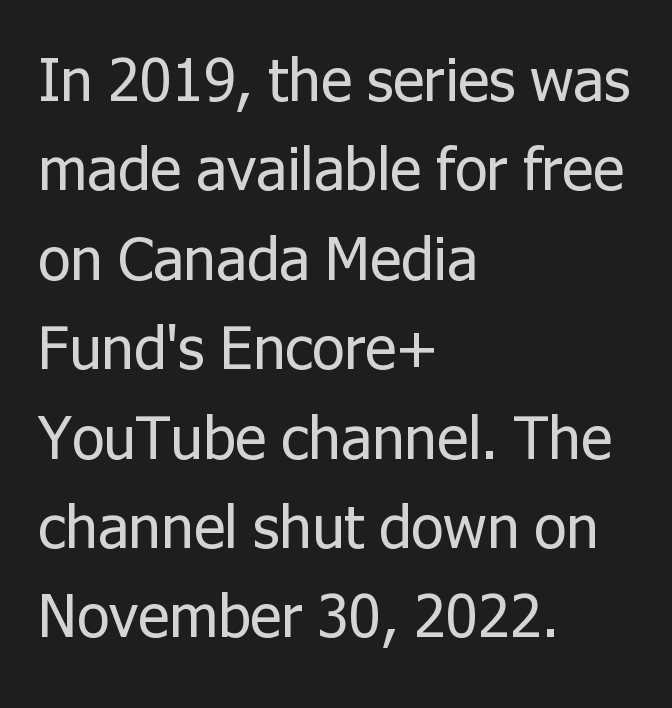
{"serif": "no", "italic": "no", "bold": "no", "weight": "regular", "width": "normal", "stroke_contrast": "low", "x_height": "medium", "monospaced": "no", "underline": "no", "align": "left", "line_spacing": "normal", "line_spacing_ratio": 1.49, "letter_spacing": "normal", "letter_spacing_em": 0.0, "glyph_px": 60}
